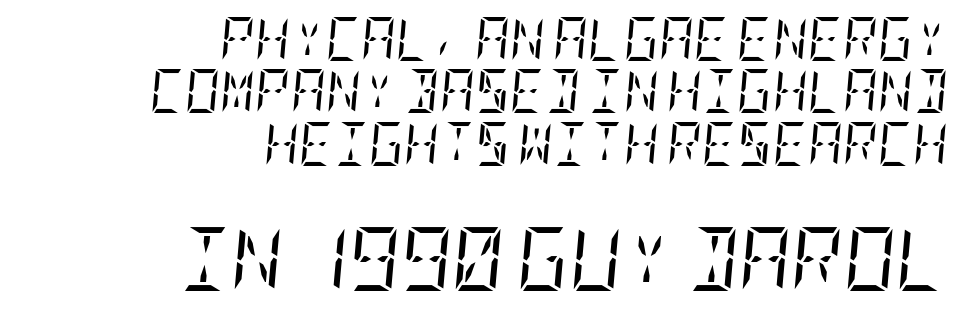
The image shows 64 px regular-weight, condensed serif type, italic (leaning right); set right-aligned, line spacing 1.22x, normal letter spacing, not underlined; the second (bottom) block is 1.49x larger; low stroke contrast and a large x-height.
